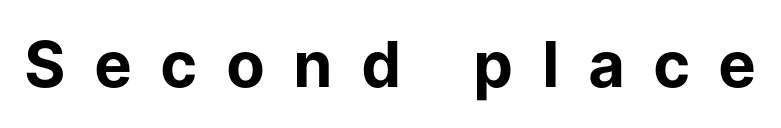
Anything drawn beneath the words? Only blank space. The glyphs in this specimen are sans serif. Is there any slant? The stems are plumb. Inter-character spacing is expanded well beyond the font's built-in metrics.
